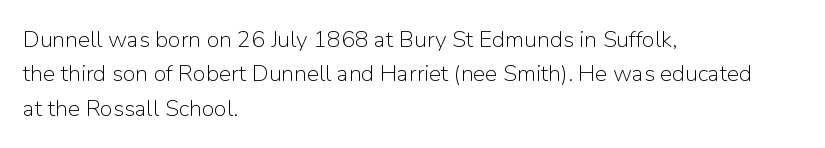
The image shows 23 px text type, upright; set left-aligned, normal line spacing (1.5x), normal letter spacing, not underlined.
